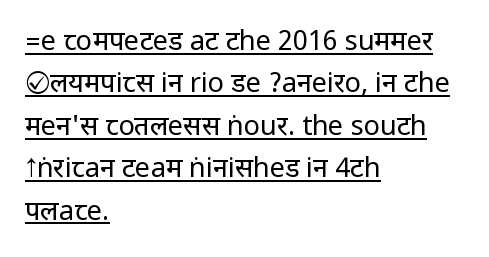
Short note: letters normally spaced. Vertical stems look standard width or narrower in stroke. Alignment: flush left. Every stem runs plumb, perpendicular to the baseline.
